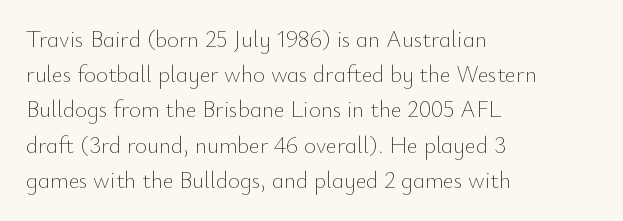
Q: Is the text bold? A: No.
Q: Is the text italic (slanted)? A: No, it is upright.
Q: Is the text underlined? A: No.
Q: How is the paragraph aligned? A: Left-aligned.
Q: Is the spacing between letters normal or unusually wide? A: Normal.
Q: Is the spacing between lines tight, normal or loose? A: Normal.
